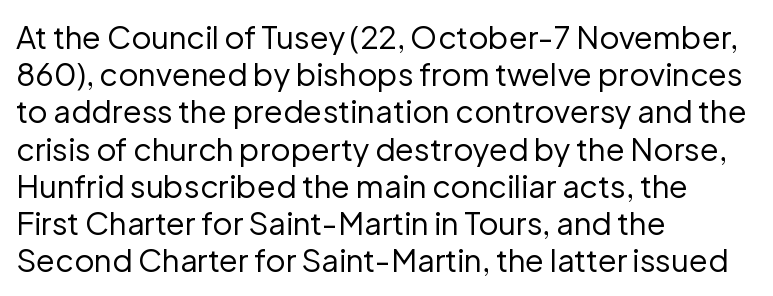
Look at the bottom of the vertical strokes: they stop flat, with no serifs. You can tell it's not italic because the verticals are truly vertical. The passage shown has conventional tracking throughout. Proportional: the letters do not fall into vertical columns. No extra ink here — the face is not bold. The string is rendered with underlining switched off.
